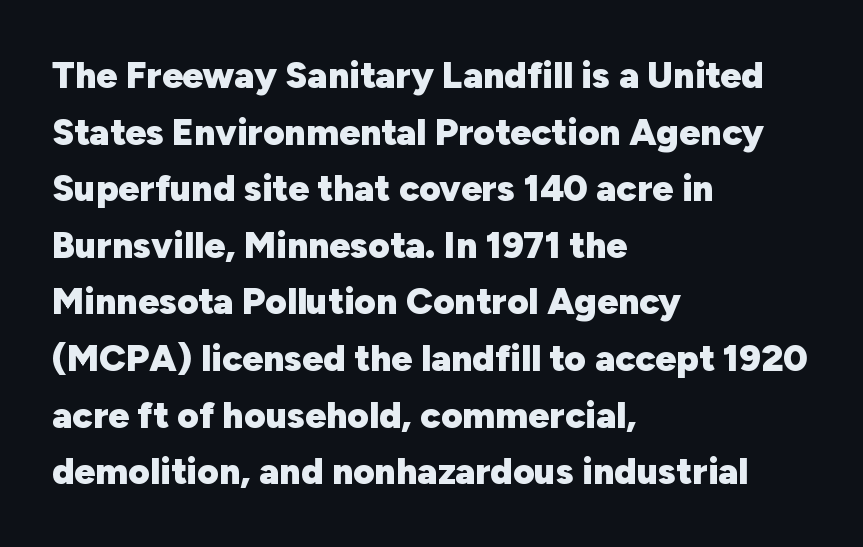
{"serif": "no", "italic": "no", "bold": "yes", "weight": "heavy", "width": "normal", "stroke_contrast": "low", "x_height": "medium", "monospaced": "no", "underline": "no", "align": "left", "line_spacing": "normal", "line_spacing_ratio": 1.53, "letter_spacing": "normal", "letter_spacing_em": 0.0, "glyph_px": 37}
